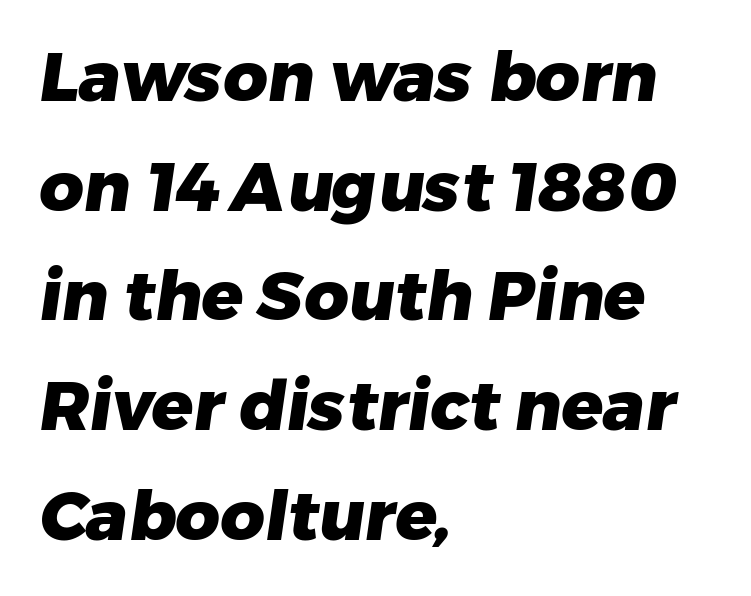
Q: Is the text bold? A: Yes.
Q: Is the typeface a serif or a sans-serif typeface? A: Sans-serif.
Q: Is the text underlined? A: No.
Q: How is the paragraph aligned? A: Left-aligned.
Q: Is the spacing between letters normal or unusually wide? A: Normal.
Q: Is the spacing between lines tight, normal or loose? A: Normal.
Q: Width (condensed, normal, or wide)? A: Normal.
Q: Stroke contrast? A: Low.
Q: x-height? A: Medium.
Q: Monospaced? A: No.
